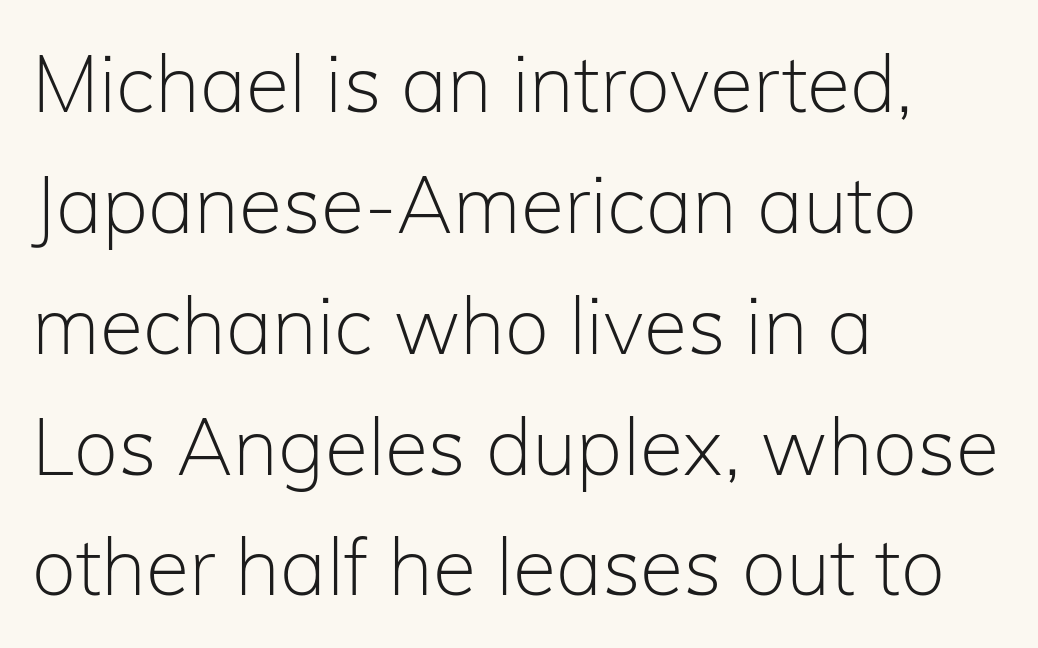
{"serif": "no", "italic": "no", "bold": "no", "weight": "light", "width": "normal", "stroke_contrast": "low", "x_height": "medium", "monospaced": "no", "underline": "no", "align": "left", "line_spacing": "normal", "line_spacing_ratio": 1.53, "letter_spacing": "normal", "letter_spacing_em": 0.0, "glyph_px": 79}
